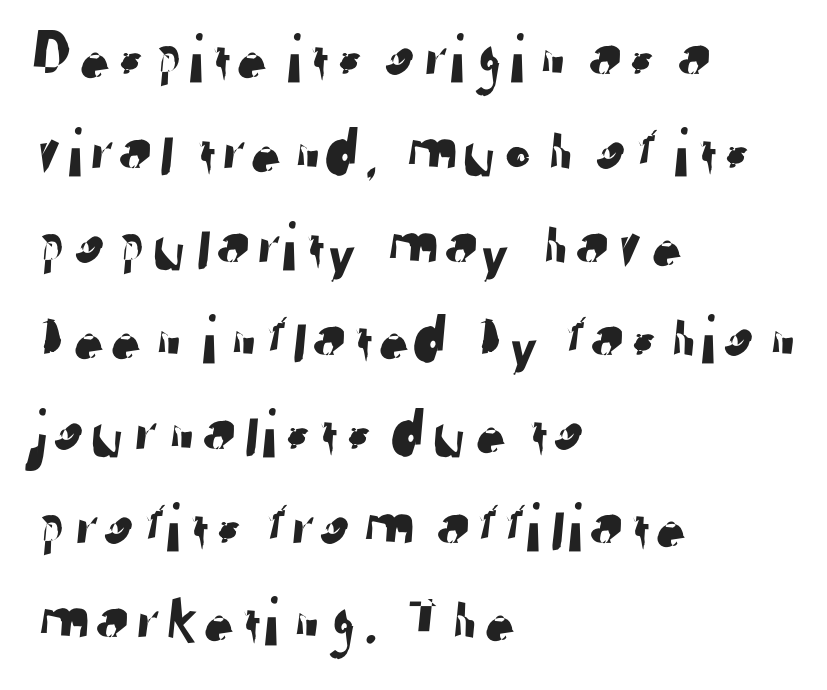
Grotesque or geometric, the face here clearly has no serifs. Note the varied advance widths — an 'i' is clearly narrower than an 'm'. The area under the type is left untouched. Letter spacing: default. What's the leading like? Ordinary, nothing unusual.
